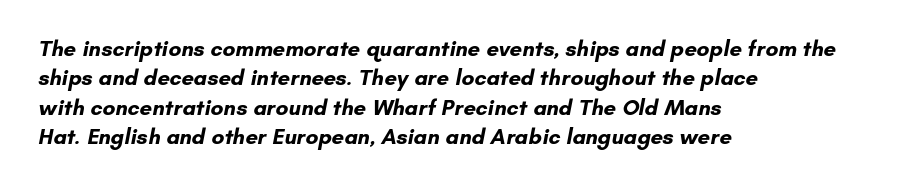
The image shows 22 px bold type; set left-aligned, normal line spacing (1.33x), normal letter spacing, not underlined.
